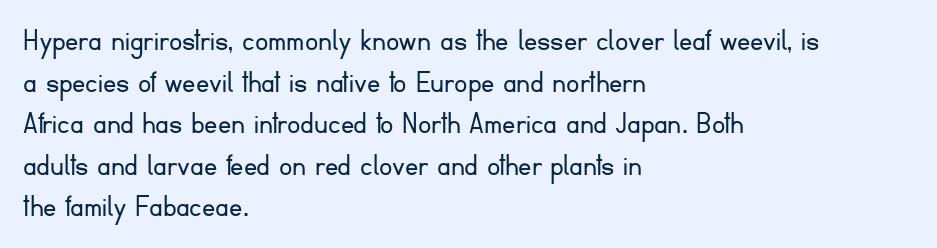
Descender tails drop into unmarked territory. Classification — sans serif. Layout note: lines flush left. Every stem runs plumb, perpendicular to the baseline. The font sits on the lighter half of the weight spectrum, regular included.
